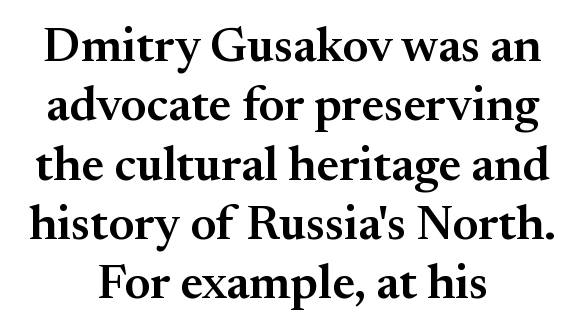
{"serif": "yes", "italic": "no", "bold": "semi", "weight": "semibold", "width": "normal", "stroke_contrast": "medium", "x_height": "small", "monospaced": "no", "underline": "no", "align": "center", "line_spacing_ratio": 1.21, "letter_spacing": "normal", "letter_spacing_em": 0.0, "glyph_px": 49}
